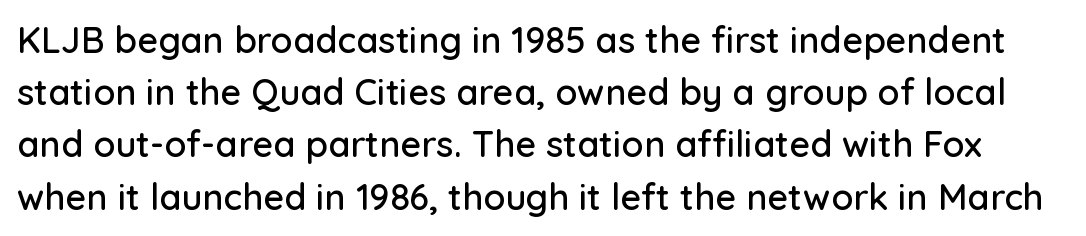
The image shows 36 px sans-serif type, upright; set normal line spacing (1.45x), normal letter spacing, not underlined; low stroke contrast and a medium x-height.
